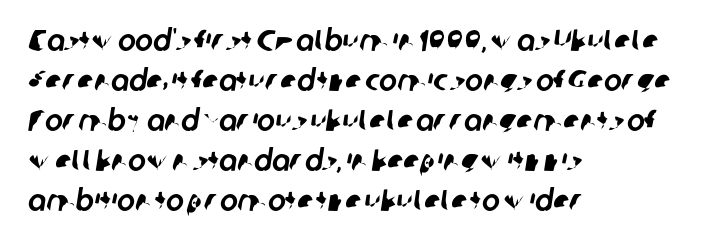
Q: Is the typeface a serif or a sans-serif typeface? A: Sans-serif.
Q: Is the text underlined? A: No.
Q: How is the paragraph aligned? A: Left-aligned.
Q: Is the spacing between letters normal or unusually wide? A: Normal.
Q: Is the spacing between lines tight, normal or loose? A: Normal.
Q: Width (condensed, normal, or wide)? A: Normal.
Q: Stroke contrast? A: Low.
Q: x-height? A: Medium.
Q: Monospaced? A: No.
